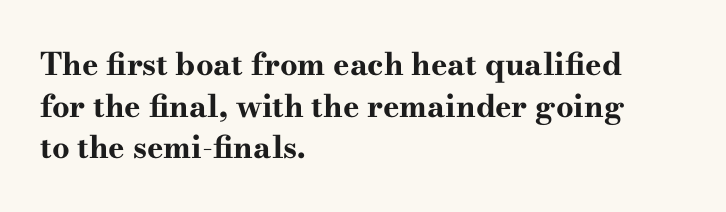
The image shows 31 px bold, wide serif type, upright; set left-aligned, normal line spacing (1.34x), normal letter spacing, not underlined; high stroke contrast and a small x-height.
